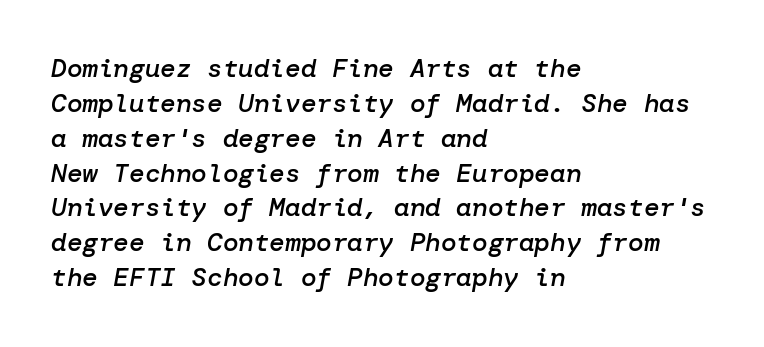
{"italic": "yes", "lean": "right", "slant_degrees": 10, "bold": "semi", "underline": "no", "align": "left", "line_spacing": "normal", "line_spacing_ratio": 1.34, "letter_spacing": "normal", "letter_spacing_em": 0.0, "glyph_px": 26}
